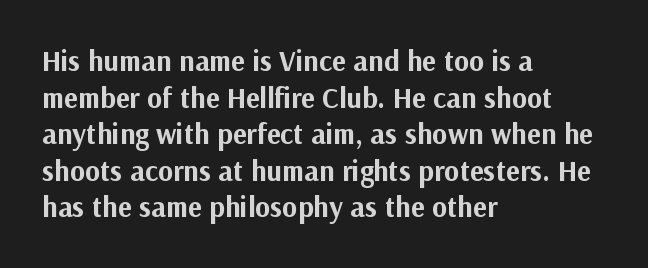
{"serif": "no", "italic": "no", "bold": "yes", "weight": "bold", "width": "normal", "stroke_contrast": "medium", "x_height": "medium", "monospaced": "no", "underline": "no", "align": "left", "line_spacing": "normal", "line_spacing_ratio": 1.26, "letter_spacing": "normal", "letter_spacing_em": 0.0, "glyph_px": 29}
